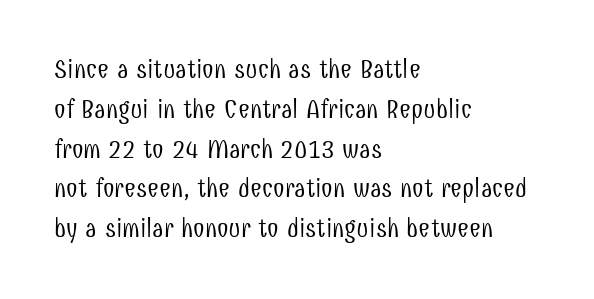
Q: Is the text bold? A: No.
Q: Is the text italic (slanted)? A: No, it is upright.
Q: Is the text underlined? A: No.
Q: How is the paragraph aligned? A: Left-aligned.
Q: Is the spacing between letters normal or unusually wide? A: Normal.
Q: Is the spacing between lines tight, normal or loose? A: Normal.
